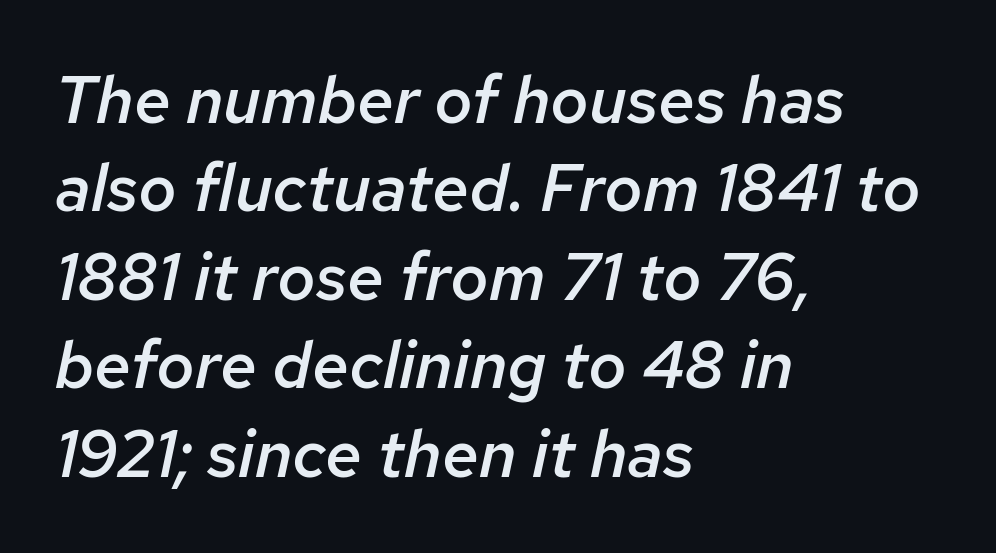
The image shows 66 px semibold type, italic (leaning right); set left-aligned, normal line spacing (1.34x), normal letter spacing, not underlined; low stroke contrast and a medium x-height.
